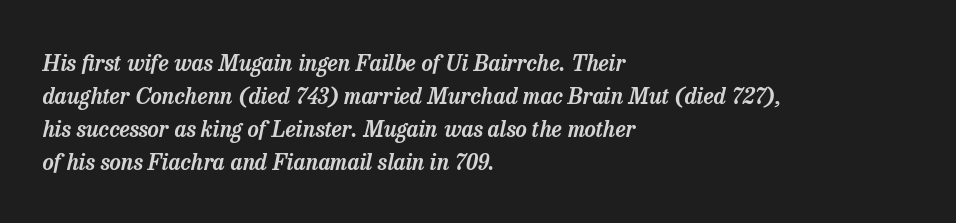
The image shows 22 px text type, italic (leaning right); set left-aligned, normal line spacing (1.5x), normal letter spacing, not underlined.
